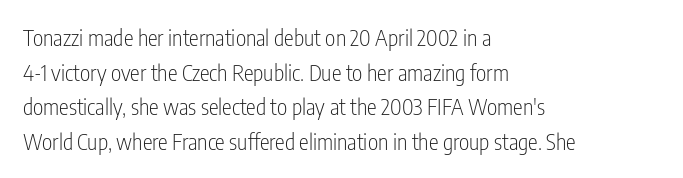
Which margin do the lines hug? The left one — the right edge is uneven. This is roman type, the default non-slanted kind. Summary of vertical rhythm: regular, with standard interline spacing. These glyphs show unthickened strokes, regular width or finer. The rendering keeps characters at their native spacing. The gap between lines stays unmarked.
